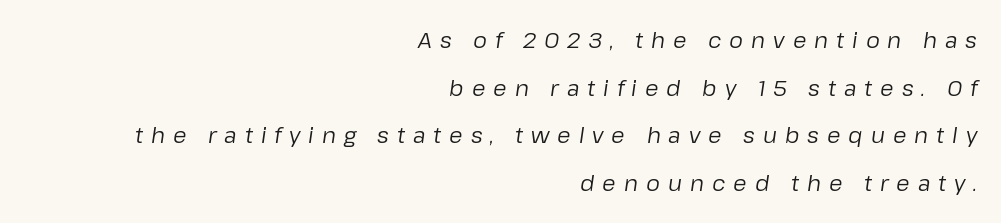
The image shows 22 px text type, italic (leaning right); set right-aligned, loose line spacing (2.17x), unusually wide letter spacing (+0.36 em), not underlined.
